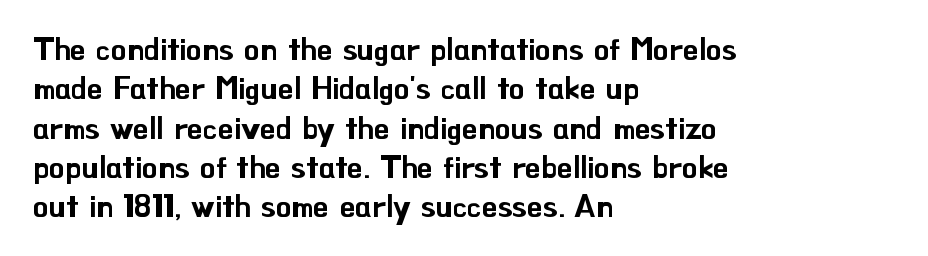
{"serif": "no", "italic": "no", "width": "normal", "stroke_contrast": "low", "x_height": "small", "monospaced": "no", "underline": "no", "align": "left", "line_spacing": "normal", "line_spacing_ratio": 1.27, "letter_spacing": "normal", "letter_spacing_em": 0.0, "glyph_px": 31}
